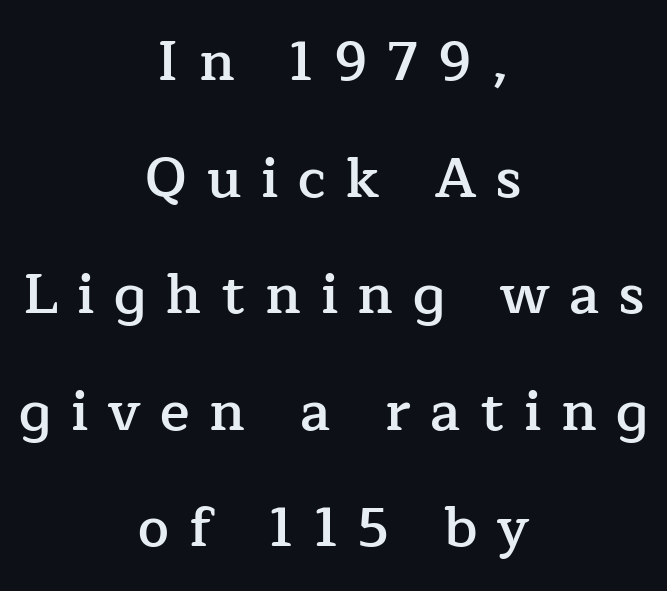
If you measured baseline to baseline, you'd find a long distance. Just letters on the line, the space beneath them empty. Each letter keeps its own natural width here, so spacing adapts to shape. Font category for this specimen: serif. Inter-character spacing is expanded well beyond the font's built-in metrics.
